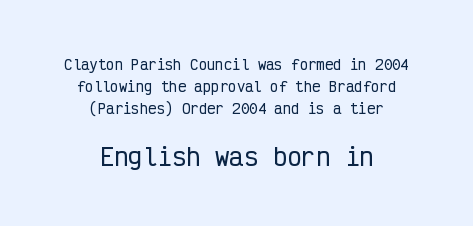
In CSS terms this would be text-align: center. Type without underlining. One glance says typical: line gaps are just what's usual. The passage shown has conventional tracking throughout.
